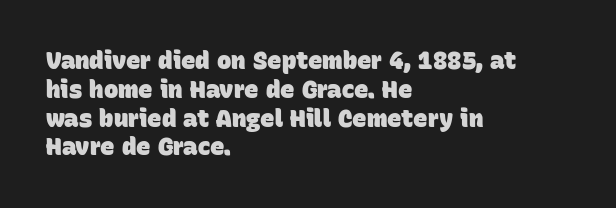
Does extra space separate the letters? No, they use regular spacing. The baseline area is clear. Set as a true bold cut, around the 700 mark. These lines stack with their left ends in a neat column.
